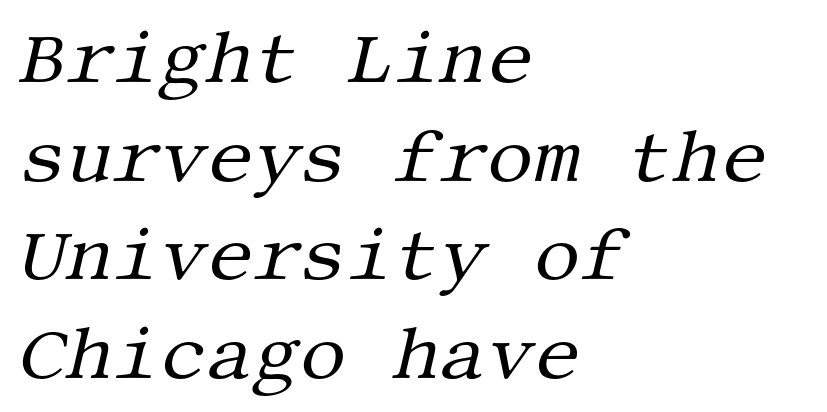
Italic? Definitely — the glyphs are oblique. Left-aligned paragraph, ragged on the right. Is the letter spacing exaggerated? No — it looks like the ordinary default. Summary of vertical rhythm: regular, with standard interline spacing. These glyphs show unthickened strokes, regular width or finer. Little horizontal feet cap the strokes, marking this as serif type.
